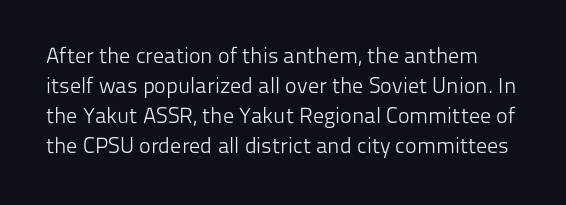
You could call the tracking neutral — neither tight nor loose. Every stem runs plumb, perpendicular to the baseline. The font is comparable to plain body text, perhaps lighter. Regular leading. The gap between lines stays unmarked.
